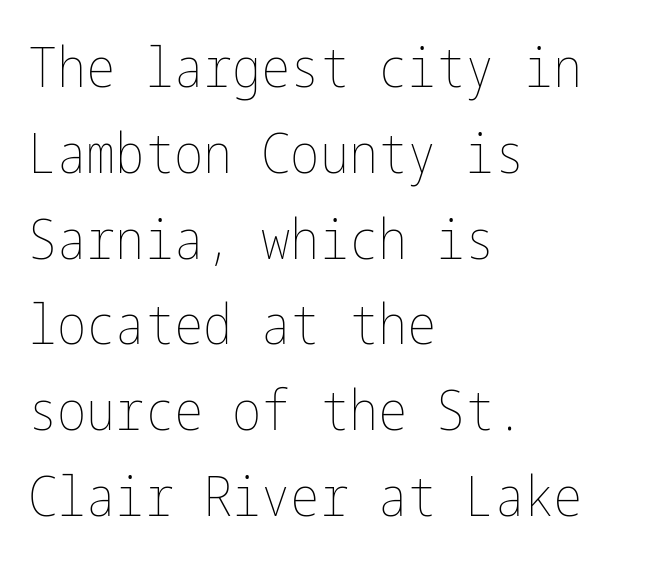
{"italic": "no", "bold": "no", "weight": "thin", "width": "condensed", "stroke_contrast": "low", "x_height": "medium", "underline": "no", "align": "left", "line_spacing": "normal", "line_spacing_ratio": 1.56, "letter_spacing": "normal", "letter_spacing_em": 0.0, "glyph_px": 55}
